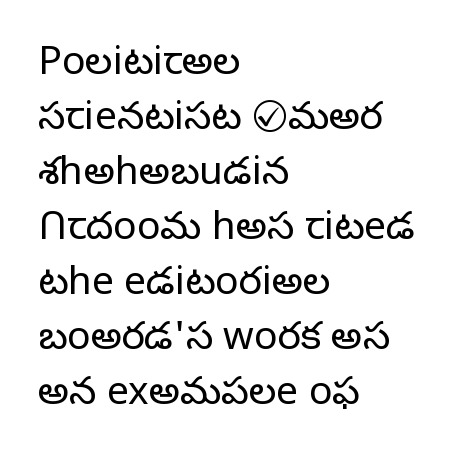
The image shows 39 px light sans-serif type, upright; set left-aligned, normal line spacing (1.41x), normal letter spacing, not underlined; low stroke contrast and a medium x-height.
